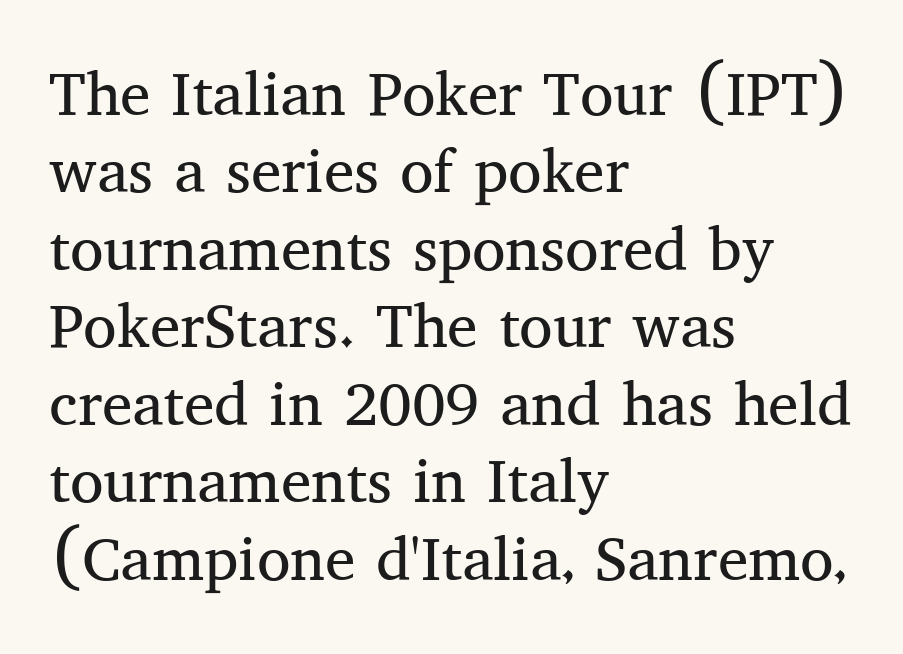
The image shows 61 px regular-weight serif type, upright; set left-aligned, normal line spacing (1.27x), normal letter spacing, not underlined; medium stroke contrast and a medium x-height.
